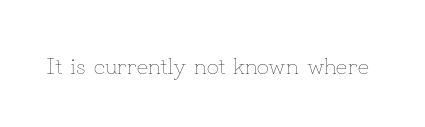
The image shows 24 px text type, upright; set normal letter spacing, not underlined.
